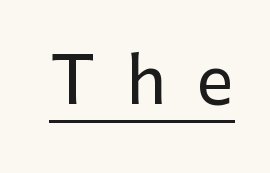
The image shows 66 px sans-serif type, upright; set unusually wide letter spacing (+0.47 em), underlined; low stroke contrast and a medium x-height.
